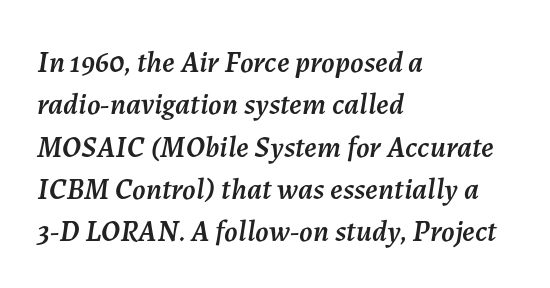
Each letter keeps its own natural width here, so spacing adapts to shape. Honestly, the row spacing looks completely unremarkable. Words float on clear page, feet unadorned. Tall strokes in this sample are angled rather than plumb. Between one letter and the next there's only the usual sliver of space.
